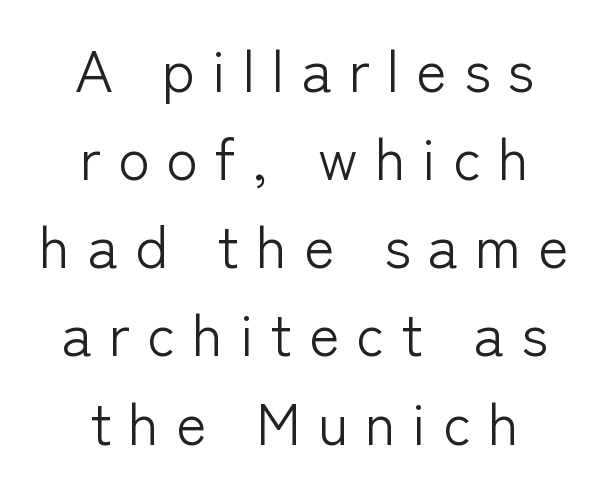
Q: Is the text bold? A: No.
Q: Is the text italic (slanted)? A: No, it is upright.
Q: Is the typeface a serif or a sans-serif typeface? A: Sans-serif.
Q: Is the text underlined? A: No.
Q: How is the paragraph aligned? A: Centered.
Q: Is the spacing between letters normal or unusually wide? A: Unusually wide.
Q: Is the spacing between lines tight, normal or loose? A: Normal.
Q: Width (condensed, normal, or wide)? A: Normal.
Q: Stroke contrast? A: Low.
Q: x-height? A: Medium.
Q: Monospaced? A: No.
